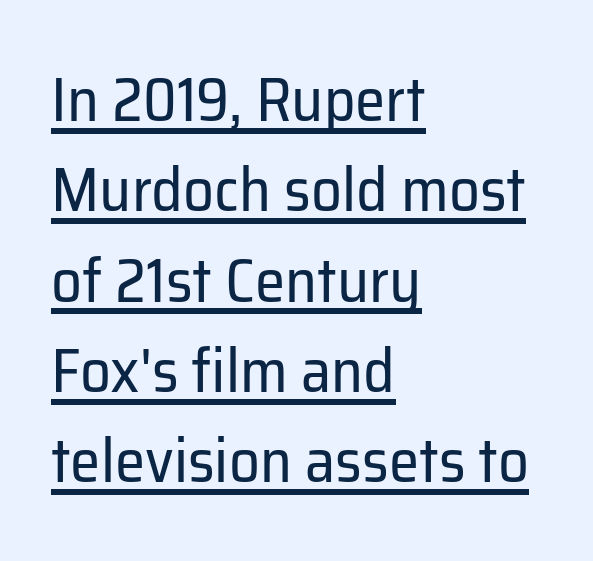
Does a line run under the words? Yes, clearly. Serif or sans? Sans — the stroke terminals are bare. What's the leading like? Ordinary, nothing unusual. Glyph-to-glyph distance matches everyday printed text.
